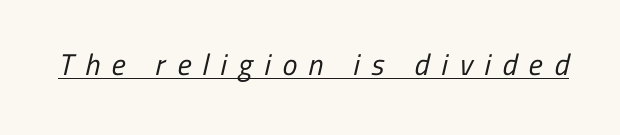
The rendering shows plain stroke endings on the letterforms — a sans-serif design. Here the glyphs are tracked loosely, breaking word shapes into spaced letters. The strokes carry an ordinary text weight at most. Has an underline been added? It has. A typesetter would call this proportional, since set widths differ per character.
